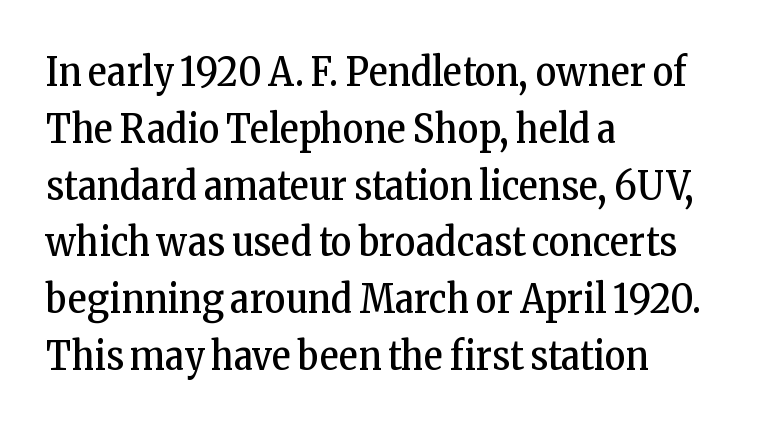
{"serif": "yes", "italic": "no", "bold": "no", "weight": "regular", "width": "condensed", "stroke_contrast": "low", "x_height": "medium", "monospaced": "no", "underline": "no", "align": "left", "line_spacing": "normal", "line_spacing_ratio": 1.42, "letter_spacing": "normal", "letter_spacing_em": 0.0, "glyph_px": 40}
